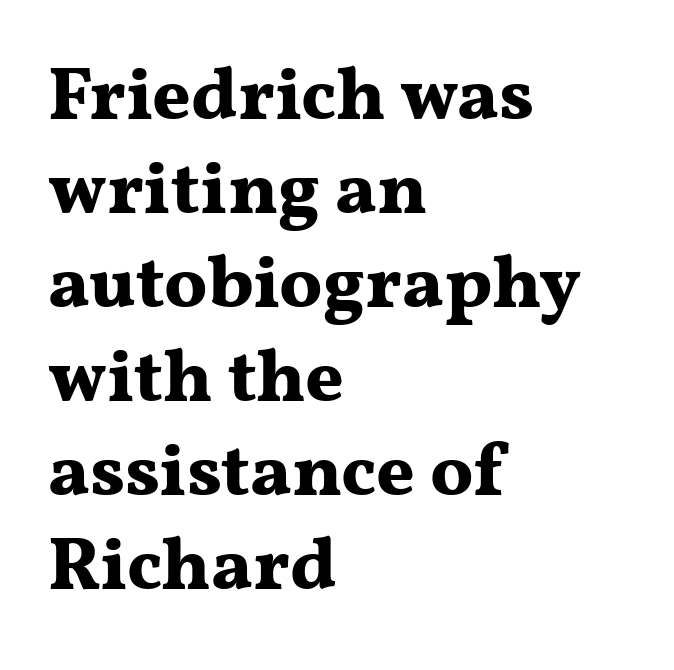
Words float on clear page, feet unadorned. Left-aligned paragraph, ragged on the right. Summary of weight: heavy, a full bold. The designer went with a serif here, giving each stem small feet. The face used here is rendered with its standard letterfit. Do the letters lean? They stand straight.
